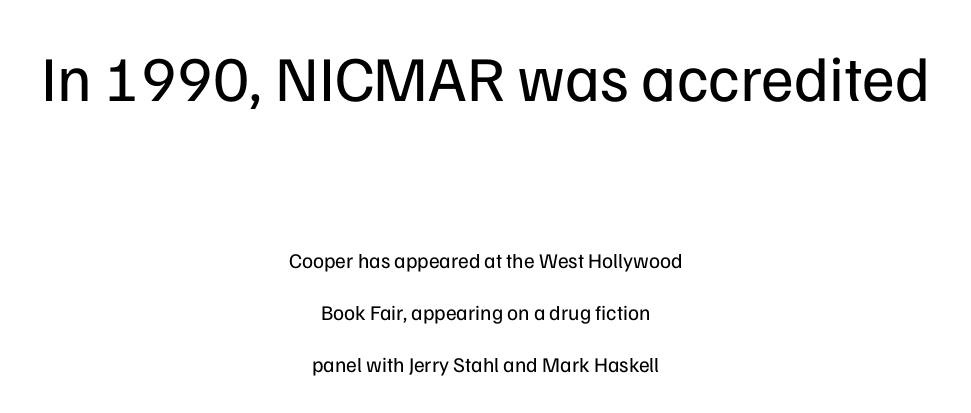
Q: Is the text bold? A: No.
Q: Is the text italic (slanted)? A: No, it is upright.
Q: Is the typeface a serif or a sans-serif typeface? A: Sans-serif.
Q: Is the text underlined? A: No.
Q: How is the paragraph aligned? A: Centered.
Q: Is the spacing between letters normal or unusually wide? A: Normal.
Q: Is the spacing between lines tight, normal or loose? A: Loose.
Q: Which block of text is set in a larger size, the first (top) or the second (bottom)? A: The first (top) one.
Q: Width (condensed, normal, or wide)? A: Normal.
Q: Stroke contrast? A: Low.
Q: x-height? A: Medium.
Q: Monospaced? A: No.
